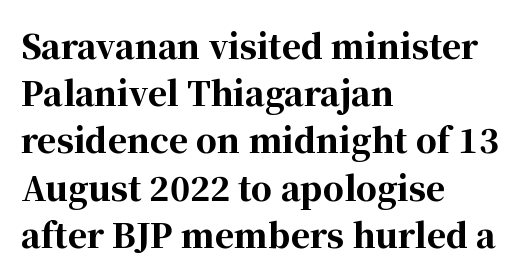
Stroke terminals: seriffed. Descenders hang freely into open space. The block of text has a typical density, with ordinary space between rows. Notice how thick the strokes are: this is what a full bold looks like. Upright lettering throughout. The face used here is proportionally spaced, like ordinary book or web type.
